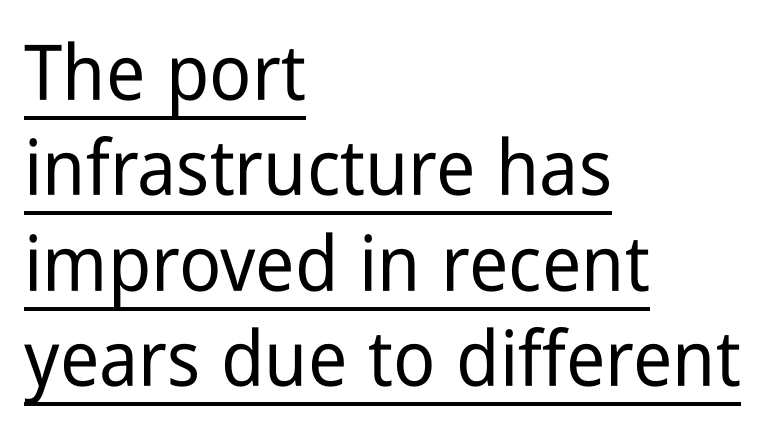
The image shows 77 px condensed sans-serif type, upright; set left-aligned, line spacing 1.24x, normal letter spacing, underlined; low stroke contrast and a medium x-height.
